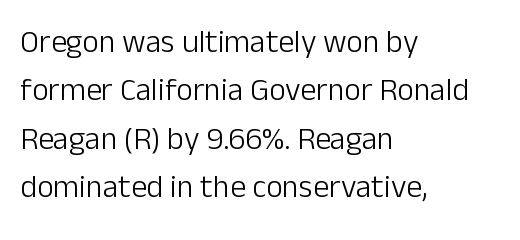
The image shows 32 px light sans-serif type, upright; set left-aligned, normal line spacing (1.51x), normal letter spacing, not underlined; low stroke contrast and a medium x-height.
